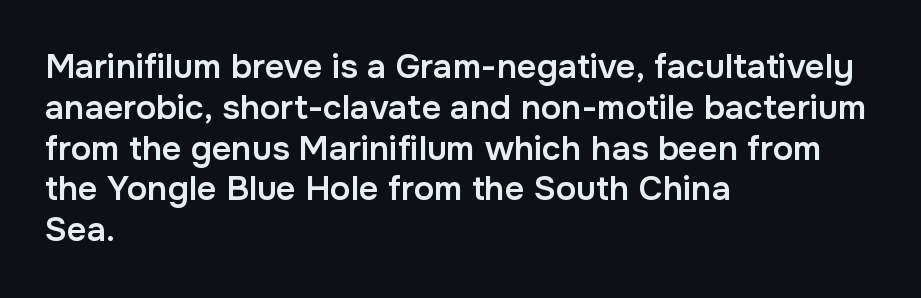
The image shows 34 px semibold sans-serif type, upright; set left-aligned, line spacing 1.2x, normal letter spacing, not underlined; low stroke contrast and a medium x-height.
